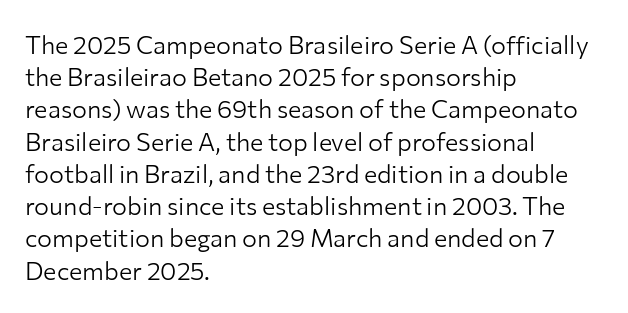
The image shows 25 px text type, upright; set left-aligned, normal line spacing (1.29x), normal letter spacing, not underlined.
